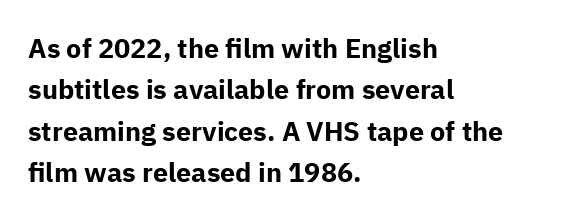
Q: Is the text bold? A: Yes.
Q: Is the text italic (slanted)? A: No, it is upright.
Q: Is the text underlined? A: No.
Q: How is the paragraph aligned? A: Left-aligned.
Q: Is the spacing between letters normal or unusually wide? A: Normal.
Q: Is the spacing between lines tight, normal or loose? A: Normal.
